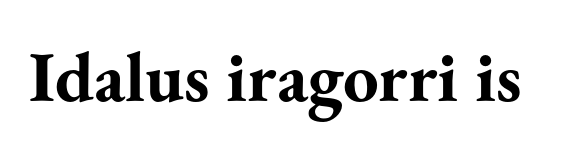
{"serif": "yes", "italic": "no", "bold": "yes", "weight": "bold", "width": "normal", "stroke_contrast": "medium", "x_height": "small", "monospaced": "no", "underline": "no", "letter_spacing": "normal", "letter_spacing_em": 0.0, "glyph_px": 71}
